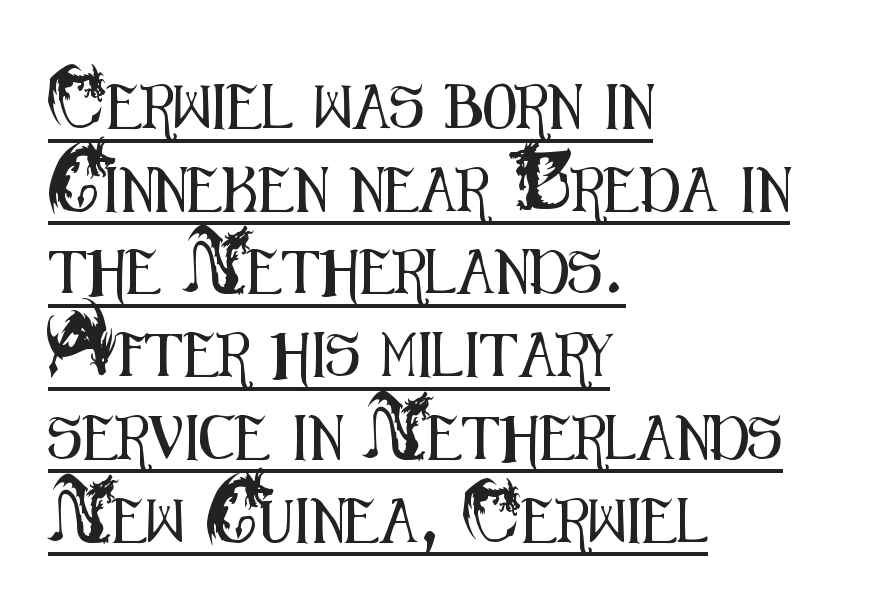
The image shows 44 px condensed sans-serif type, upright; set left-aligned, line spacing 1.88x, normal letter spacing, underlined; medium stroke contrast and a small x-height.
